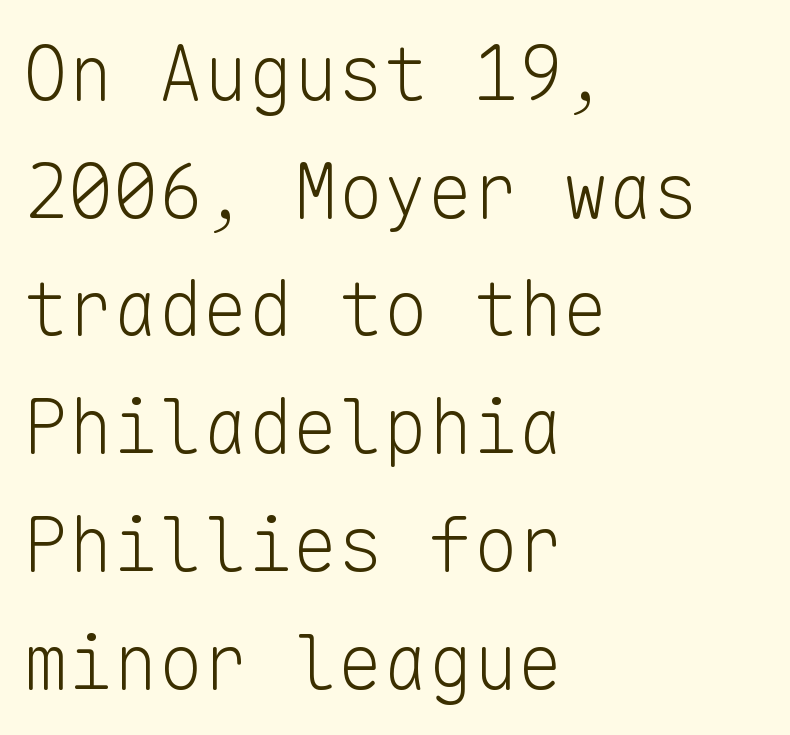
The lettering stays uniformly vertical, giving the passage a roman look. You could call the tracking neutral — neither tight nor loose. A typesetter would label this face a sans. Left-aligned paragraph, ragged on the right.
